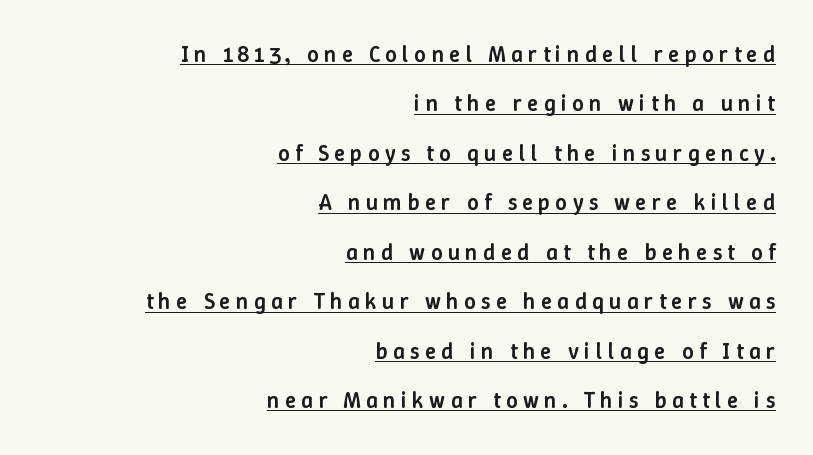
Q: Is the text bold? A: Semi-bold.
Q: Is the text italic (slanted)? A: No, it is upright.
Q: Is the text underlined? A: Yes.
Q: How is the paragraph aligned? A: Right-aligned.
Q: Is the spacing between letters normal or unusually wide? A: Unusually wide.
Q: Is the spacing between lines tight, normal or loose? A: Loose.
